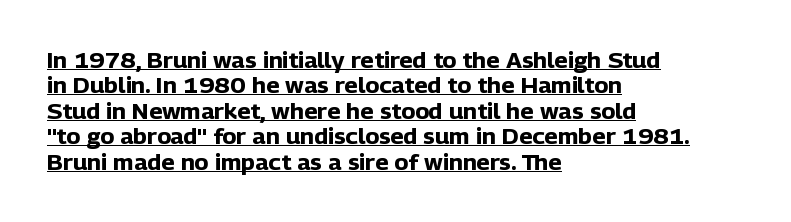
{"italic": "no", "bold": "yes", "underline": "yes", "align": "left", "line_spacing_ratio": 1.21, "letter_spacing": "normal", "letter_spacing_em": 0.0, "glyph_px": 21}
